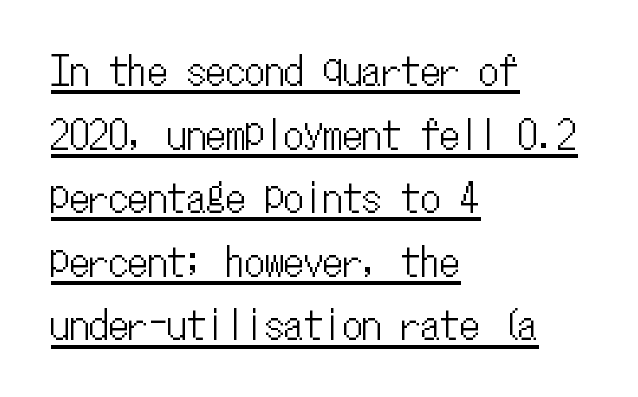
The image shows 39 px condensed type, upright, monospaced; set left-aligned, normal line spacing (1.63x), normal letter spacing, underlined; low stroke contrast and a medium x-height.
